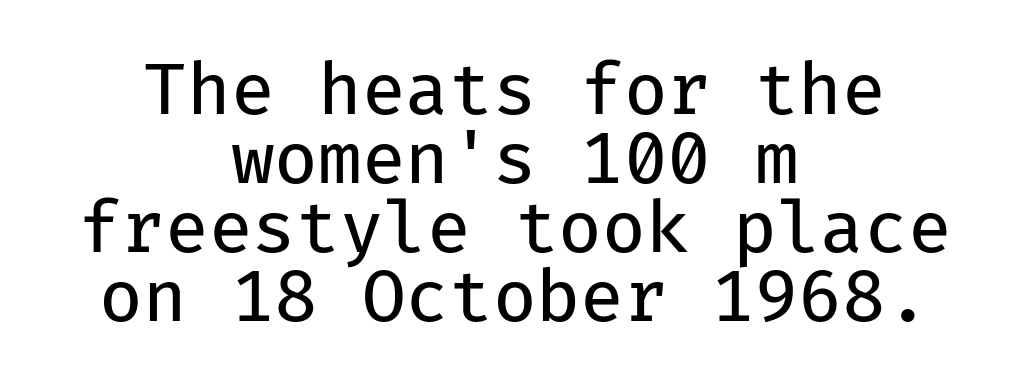
{"serif": "no", "italic": "no", "bold": "no", "weight": "regular", "width": "normal", "stroke_contrast": "low", "x_height": "medium", "monospaced": "yes", "underline": "no", "align": "center", "line_spacing": "tight", "line_spacing_ratio": 0.97, "letter_spacing": "normal", "letter_spacing_em": 0.0, "glyph_px": 71}
